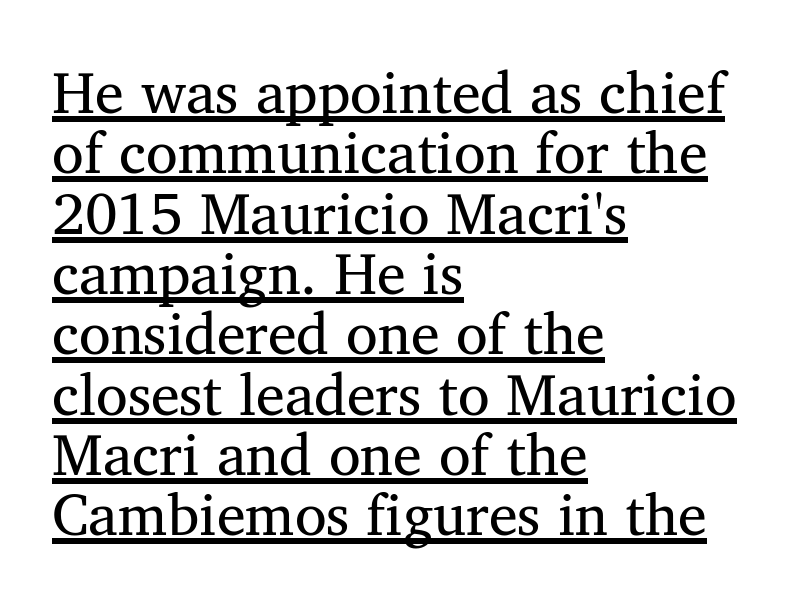
Q: Is the text bold? A: No.
Q: Is the text italic (slanted)? A: No, it is upright.
Q: Is the typeface a serif or a sans-serif typeface? A: Serif.
Q: Is the text underlined? A: Yes.
Q: How is the paragraph aligned? A: Left-aligned.
Q: Is the spacing between letters normal or unusually wide? A: Normal.
Q: Is the spacing between lines tight, normal or loose? A: Tight.
Q: Width (condensed, normal, or wide)? A: Normal.
Q: Stroke contrast? A: Medium.
Q: x-height? A: Medium.
Q: Monospaced? A: No.
